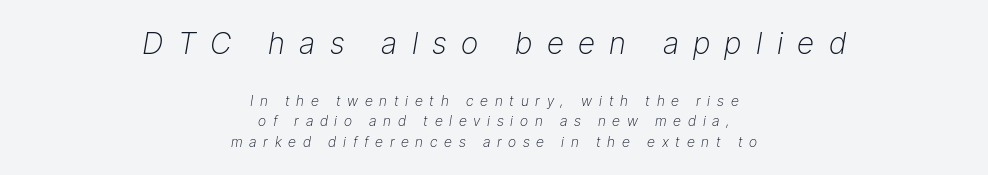
{"italic": "yes", "lean": "right", "slant_degrees": 9, "bold": "no", "weight": "light", "width": "normal", "stroke_contrast": "low", "x_height": "medium", "monospaced": "no", "underline": "no", "align": "center", "line_spacing": "normal", "line_spacing_ratio": 1.46, "letter_spacing": "wide", "letter_spacing_em": 0.48, "larger_block": "first", "size_ratio": 2.14, "glyph_px": 30}
